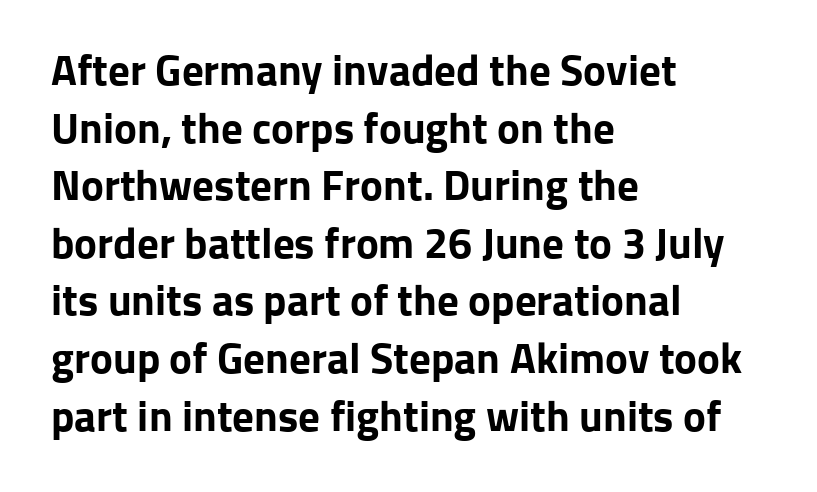
Q: Is the text bold? A: Yes.
Q: Is the text italic (slanted)? A: No, it is upright.
Q: Is the typeface a serif or a sans-serif typeface? A: Sans-serif.
Q: Is the text underlined? A: No.
Q: How is the paragraph aligned? A: Left-aligned.
Q: Is the spacing between letters normal or unusually wide? A: Normal.
Q: Is the spacing between lines tight, normal or loose? A: Normal.
Q: Width (condensed, normal, or wide)? A: Normal.
Q: Stroke contrast? A: Low.
Q: x-height? A: Medium.
Q: Monospaced? A: No.
